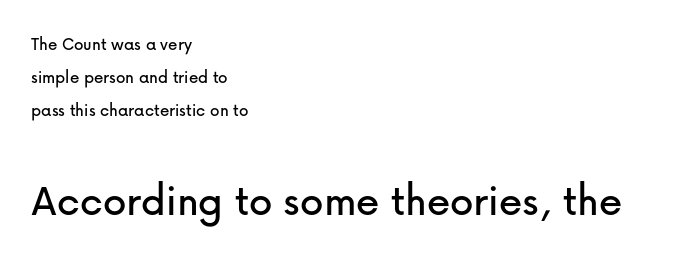
Posture: upright roman. The space directly below the letters is spotless. These lines are composed in type without serifs. Between one letter and the next there's only the usual sliver of space. The face used here appears at its bigger size in the lower chunk. These lines are rendered in a variable-pitch font.
